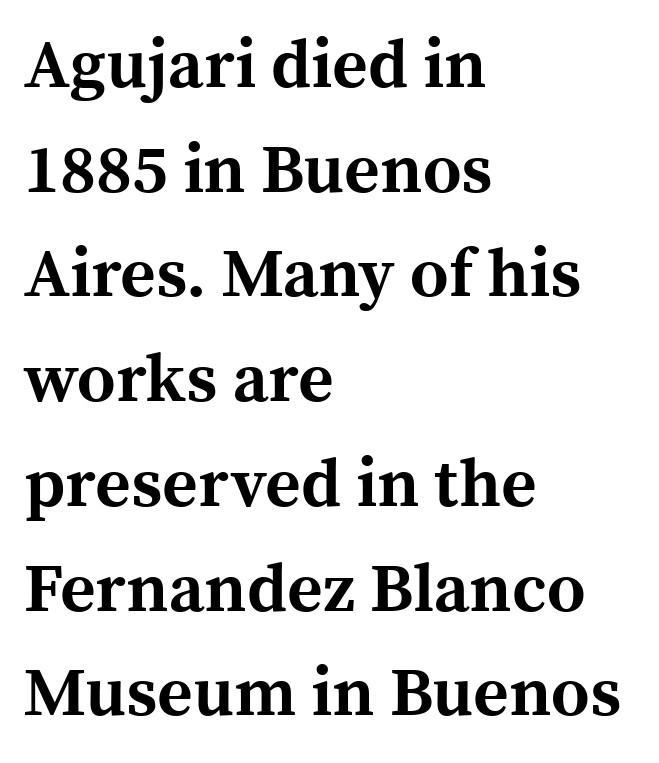
The image shows 68 px bold serif type, upright; set left-aligned, normal line spacing (1.54x), normal letter spacing, not underlined; a medium x-height.
